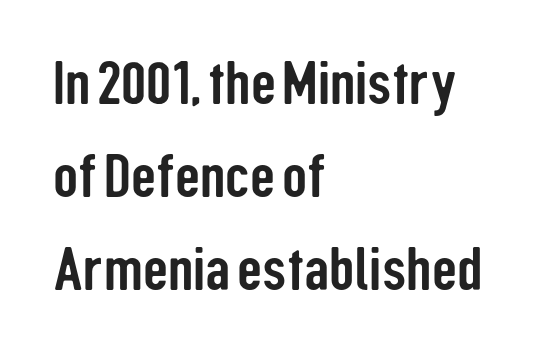
The image shows 62 px condensed sans-serif type, upright; set left-aligned, normal line spacing (1.5x), normal letter spacing, not underlined; low stroke contrast and a medium x-height.
